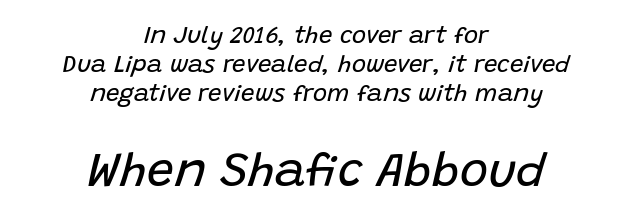
Q: Is the text bold? A: No.
Q: Is the text italic (slanted)? A: Yes, it leans right by about 15 degrees.
Q: Is the text underlined? A: No.
Q: How is the paragraph aligned? A: Centered.
Q: Is the spacing between letters normal or unusually wide? A: Normal.
Q: Which block of text is set in a larger size, the first (top) or the second (bottom)? A: The second (bottom) one.
Q: Width (condensed, normal, or wide)? A: Normal.
Q: Stroke contrast? A: Low.
Q: x-height? A: Large.
Q: Monospaced? A: No.
